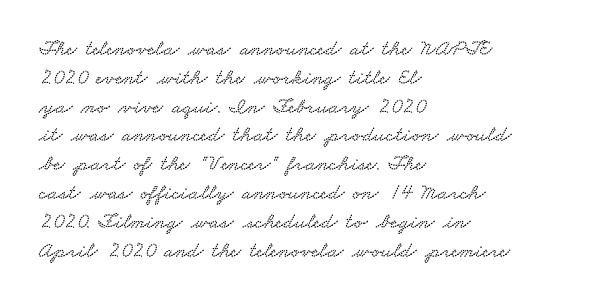
{"underline": "no", "align": "left", "line_spacing": "normal", "line_spacing_ratio": 1.31, "letter_spacing": "normal", "letter_spacing_em": 0.0, "glyph_px": 22}
